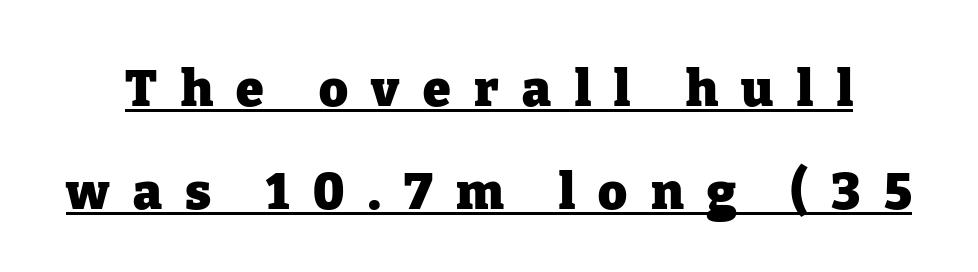
The image shows 50 px heavy serif type, upright; set loose line spacing (2.07x), unusually wide letter spacing (+0.47 em), underlined; low stroke contrast and a medium x-height.
